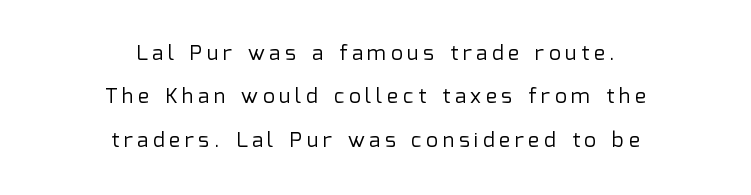
Bold? No — there's no thickening of the strokes. Each word looks stretched out because of the extra space between its letters. In CSS terms this would be text-align: center. Only glyphs here, with clear space below each row. Quick note: interline space is abundant.
